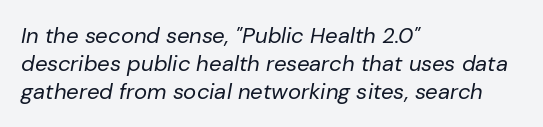
{"italic": "yes", "lean": "right", "slant_degrees": 10, "bold": "no", "underline": "no", "align": "left", "line_spacing": "normal", "line_spacing_ratio": 1.27, "letter_spacing": "normal", "letter_spacing_em": 0.0, "glyph_px": 22}
